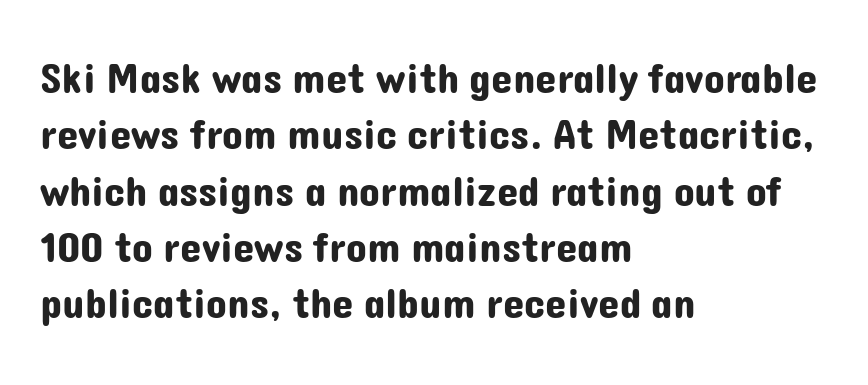
The image shows 43 px sans-serif type, upright; set left-aligned, normal line spacing (1.31x), normal letter spacing, not underlined; low stroke contrast and a medium x-height.
